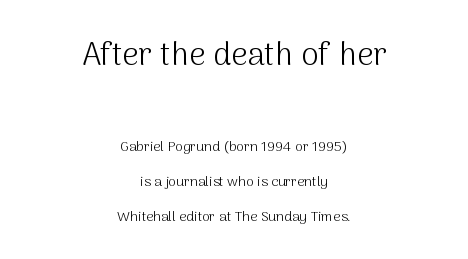
Q: Is the text bold? A: No.
Q: Is the text italic (slanted)? A: No, it is upright.
Q: Is the typeface a serif or a sans-serif typeface? A: Sans-serif.
Q: Is the text underlined? A: No.
Q: How is the paragraph aligned? A: Centered.
Q: Is the spacing between letters normal or unusually wide? A: Normal.
Q: Is the spacing between lines tight, normal or loose? A: Loose.
Q: Which block of text is set in a larger size, the first (top) or the second (bottom)? A: The first (top) one.
Q: Width (condensed, normal, or wide)? A: Normal.
Q: Stroke contrast? A: Medium.
Q: x-height? A: Medium.
Q: Monospaced? A: No.
